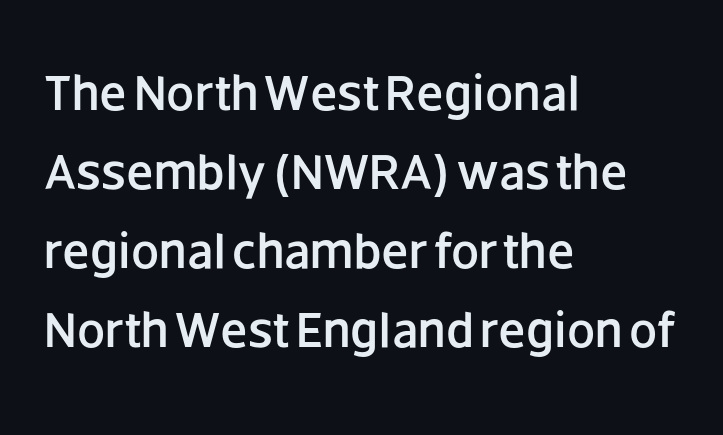
Q: Is the text italic (slanted)? A: No, it is upright.
Q: Is the typeface a serif or a sans-serif typeface? A: Sans-serif.
Q: Is the text underlined? A: No.
Q: How is the paragraph aligned? A: Left-aligned.
Q: Is the spacing between letters normal or unusually wide? A: Normal.
Q: Is the spacing between lines tight, normal or loose? A: Normal.
Q: Width (condensed, normal, or wide)? A: Normal.
Q: Stroke contrast? A: Low.
Q: x-height? A: Large.
Q: Monospaced? A: No.
